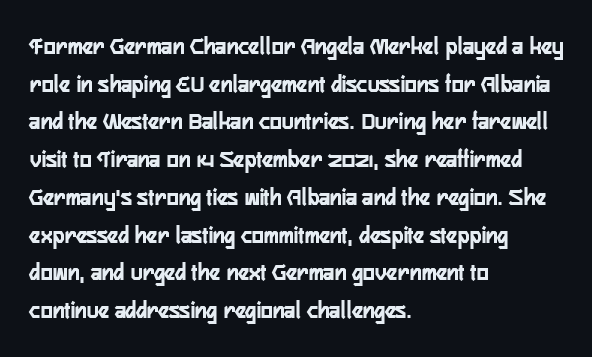
Descender tails drop into unmarked territory. If you drew a ruler down the left edge, every line would touch it. Nope, not italic — everything's standing straight. Successive baselines arrive at the customary interval. Tracking value appears to be zero — textbook default spacing.
